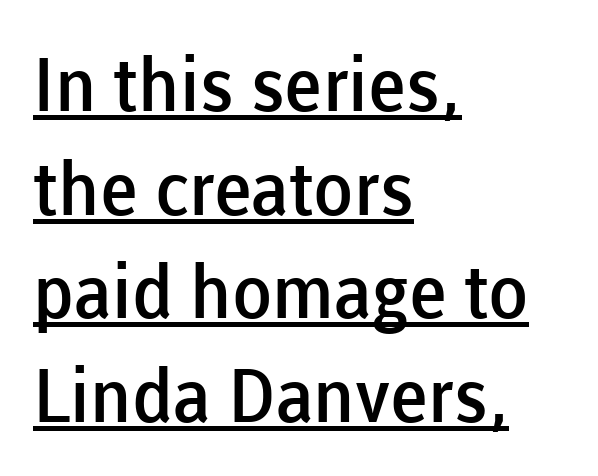
Q: Is the text bold? A: Semi-bold.
Q: Is the text italic (slanted)? A: No, it is upright.
Q: Is the typeface a serif or a sans-serif typeface? A: Sans-serif.
Q: Is the text underlined? A: Yes.
Q: How is the paragraph aligned? A: Left-aligned.
Q: Is the spacing between letters normal or unusually wide? A: Normal.
Q: Is the spacing between lines tight, normal or loose? A: Normal.
Q: Width (condensed, normal, or wide)? A: Normal.
Q: Stroke contrast? A: Low.
Q: x-height? A: Medium.
Q: Monospaced? A: No.
